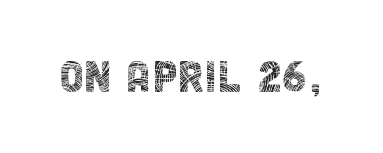
{"serif": "no", "italic": "no", "bold": "no", "weight": "thin", "width": "condensed", "x_height": "large", "monospaced": "no", "underline": "no", "letter_spacing": "normal", "letter_spacing_em": 0.0, "glyph_px": 55}
